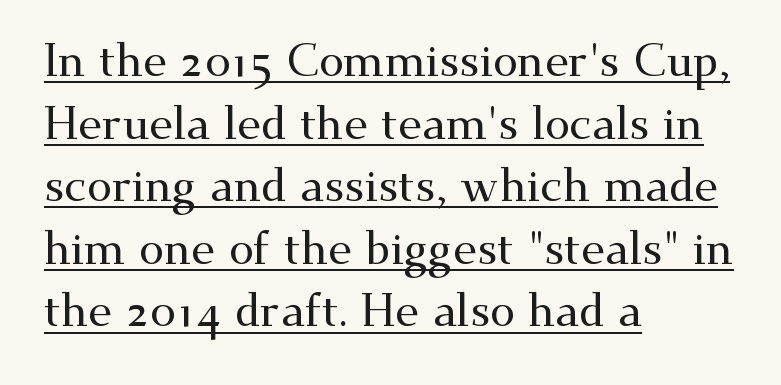
{"serif": "yes", "italic": "no", "width": "wide", "stroke_contrast": "medium", "x_height": "small", "monospaced": "no", "underline": "yes", "align": "left", "line_spacing": "normal", "line_spacing_ratio": 1.39, "letter_spacing": "normal", "letter_spacing_em": 0.0, "glyph_px": 45}
